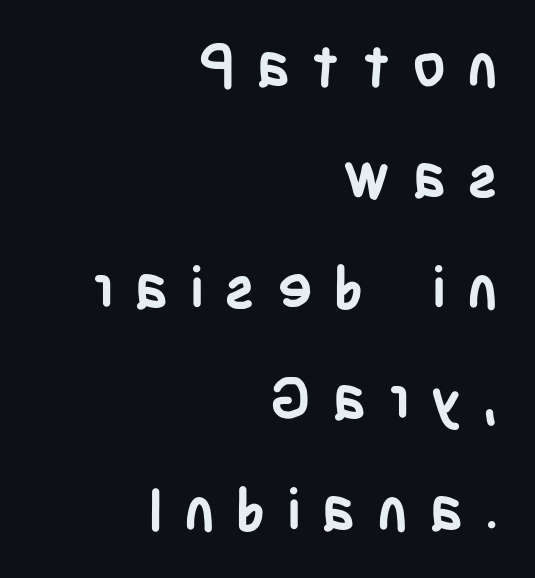
Q: Is the text bold? A: Yes.
Q: Is the text italic (slanted)? A: No, it is upright.
Q: Is the typeface a serif or a sans-serif typeface? A: Sans-serif.
Q: Is the text underlined? A: No.
Q: How is the paragraph aligned? A: Right-aligned.
Q: Is the spacing between letters normal or unusually wide? A: Unusually wide.
Q: Width (condensed, normal, or wide)? A: Condensed.
Q: Stroke contrast? A: Low.
Q: x-height? A: Large.
Q: Monospaced? A: No.
